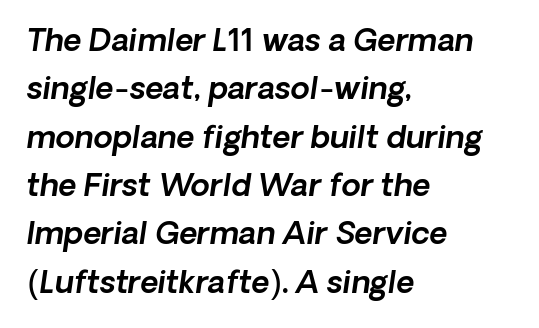
The image shows 31 px text type, italic (leaning right); set left-aligned, normal line spacing (1.56x), normal letter spacing, not underlined; a medium x-height.
